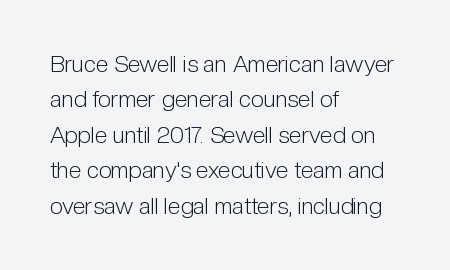
Q: Is the text bold? A: No.
Q: Is the text italic (slanted)? A: No, it is upright.
Q: Is the text underlined? A: No.
Q: How is the paragraph aligned? A: Left-aligned.
Q: Is the spacing between letters normal or unusually wide? A: Normal.
Q: Is the spacing between lines tight, normal or loose? A: Normal.
